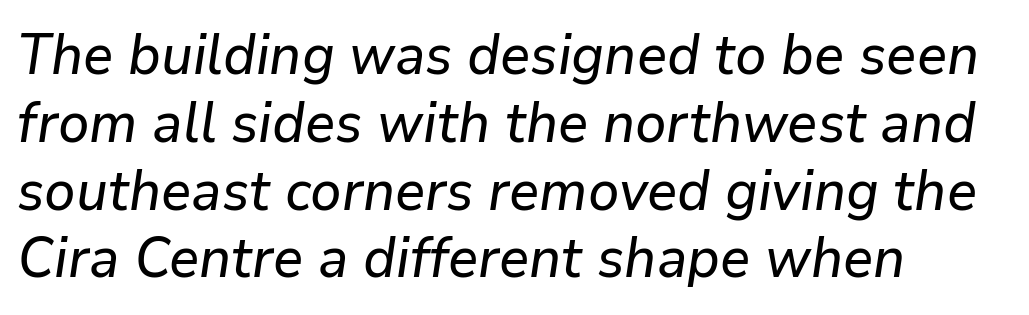
Q: Is the text italic (slanted)? A: Yes, it leans right by about 9 degrees.
Q: Is the text underlined? A: No.
Q: How is the paragraph aligned? A: Left-aligned.
Q: Is the spacing between letters normal or unusually wide? A: Normal.
Q: Width (condensed, normal, or wide)? A: Normal.
Q: Stroke contrast? A: Low.
Q: x-height? A: Medium.
Q: Monospaced? A: No.
